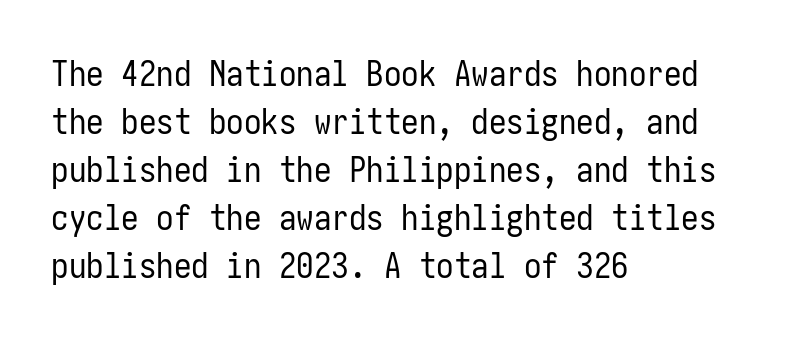
Q: Is the text bold? A: No.
Q: Is the text italic (slanted)? A: No, it is upright.
Q: Is the typeface a serif or a sans-serif typeface? A: Sans-serif.
Q: Is the text underlined? A: No.
Q: How is the paragraph aligned? A: Left-aligned.
Q: Is the spacing between letters normal or unusually wide? A: Normal.
Q: Is the spacing between lines tight, normal or loose? A: Normal.
Q: Width (condensed, normal, or wide)? A: Condensed.
Q: Stroke contrast? A: Low.
Q: x-height? A: Medium.
